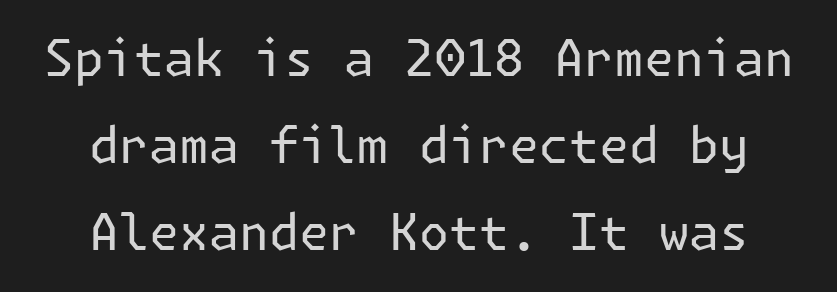
{"serif": "no", "italic": "no", "bold": "no", "weight": "regular", "width": "normal", "stroke_contrast": "low", "x_height": "medium", "underline": "no", "align": "center", "line_spacing_ratio": 1.74, "letter_spacing": "normal", "letter_spacing_em": 0.0, "glyph_px": 50}
